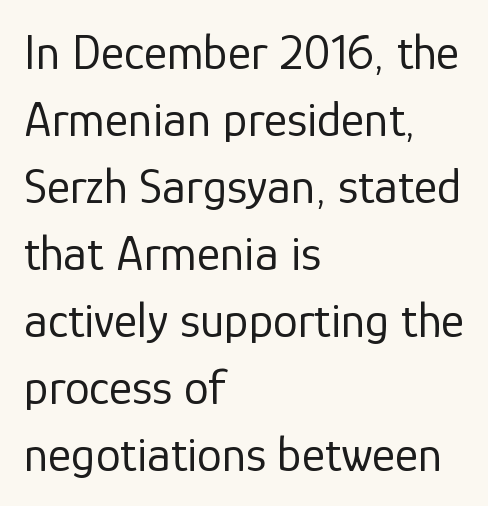
Q: Is the text bold? A: No.
Q: Is the text italic (slanted)? A: No, it is upright.
Q: Is the typeface a serif or a sans-serif typeface? A: Sans-serif.
Q: Is the text underlined? A: No.
Q: How is the paragraph aligned? A: Left-aligned.
Q: Is the spacing between letters normal or unusually wide? A: Normal.
Q: Is the spacing between lines tight, normal or loose? A: Normal.
Q: Width (condensed, normal, or wide)? A: Normal.
Q: Stroke contrast? A: Low.
Q: x-height? A: Medium.
Q: Monospaced? A: No.
